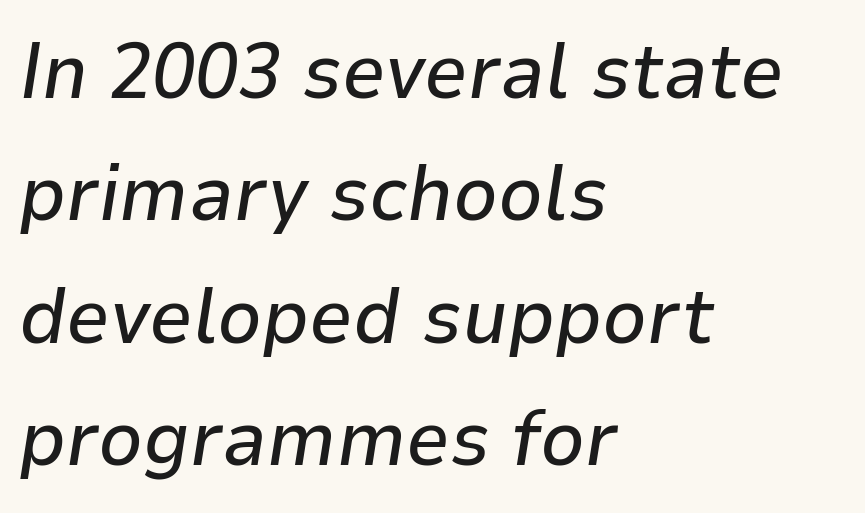
The letters advance in unequal steps, a hallmark of proportional type. Nobody touched the tracking dial on this one. Decoration check: the copy has no underline. The lines are quadded left. How would I describe the line gaps? Plain and ordinary.
